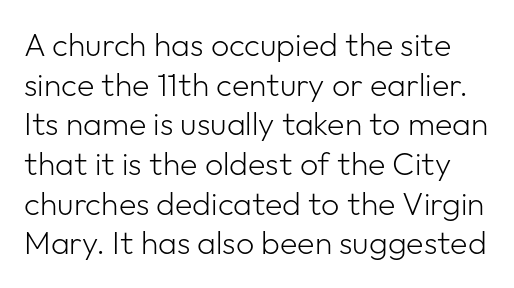
Q: Is the text bold? A: No.
Q: Is the text italic (slanted)? A: No, it is upright.
Q: Is the typeface a serif or a sans-serif typeface? A: Sans-serif.
Q: Is the text underlined? A: No.
Q: Is the spacing between letters normal or unusually wide? A: Normal.
Q: Width (condensed, normal, or wide)? A: Normal.
Q: Stroke contrast? A: Low.
Q: x-height? A: Medium.
Q: Monospaced? A: No.
